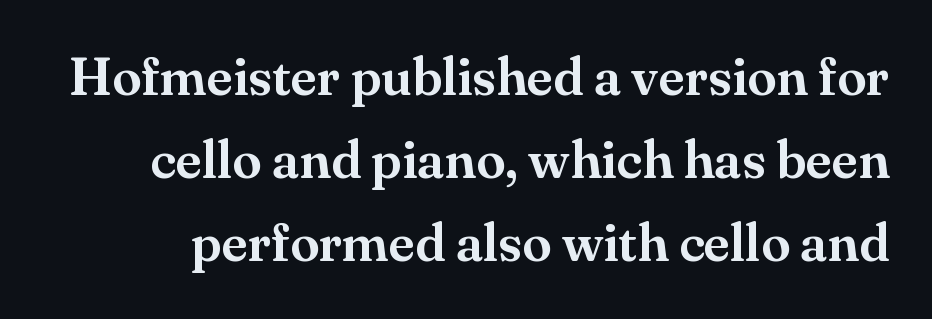
The image shows 53 px serif type, upright; set normal line spacing (1.57x), normal letter spacing, not underlined; medium stroke contrast and a small x-height.
